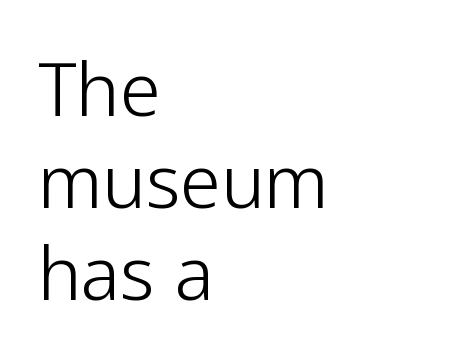
{"serif": "no", "italic": "no", "bold": "no", "weight": "light", "width": "normal", "stroke_contrast": "low", "x_height": "medium", "monospaced": "no", "underline": "no", "align": "left", "line_spacing": "normal", "line_spacing_ratio": 1.26, "letter_spacing": "normal", "letter_spacing_em": 0.0, "glyph_px": 73}
